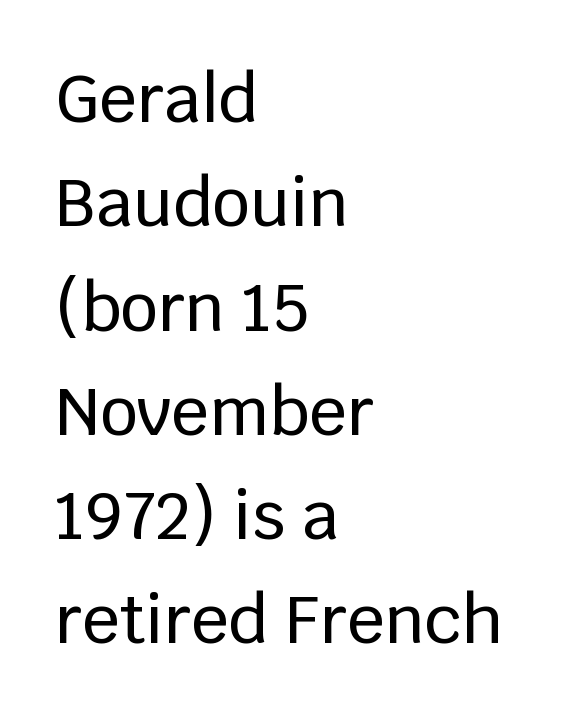
{"serif": "no", "italic": "no", "width": "normal", "stroke_contrast": "low", "x_height": "large", "monospaced": "no", "underline": "no", "align": "left", "line_spacing": "normal", "line_spacing_ratio": 1.58, "letter_spacing": "normal", "letter_spacing_em": 0.0, "glyph_px": 66}
